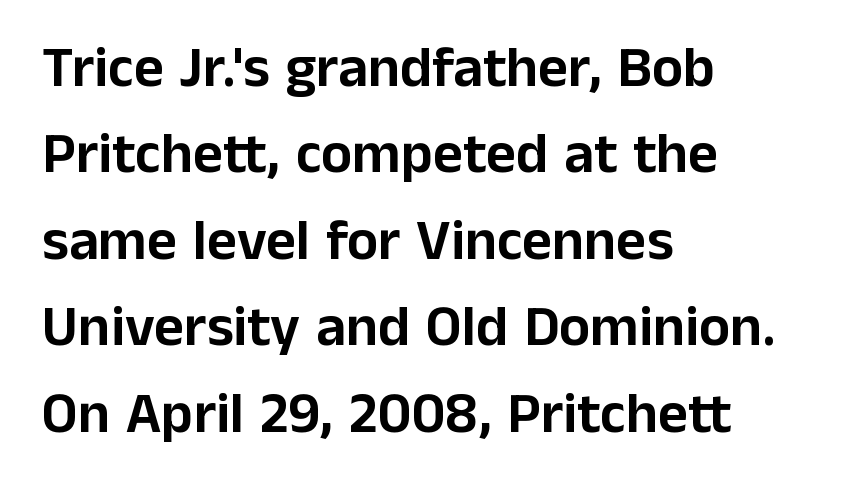
The image shows 58 px sans-serif type, upright; set left-aligned, normal line spacing (1.49x), normal letter spacing, not underlined; low stroke contrast and a medium x-height.
